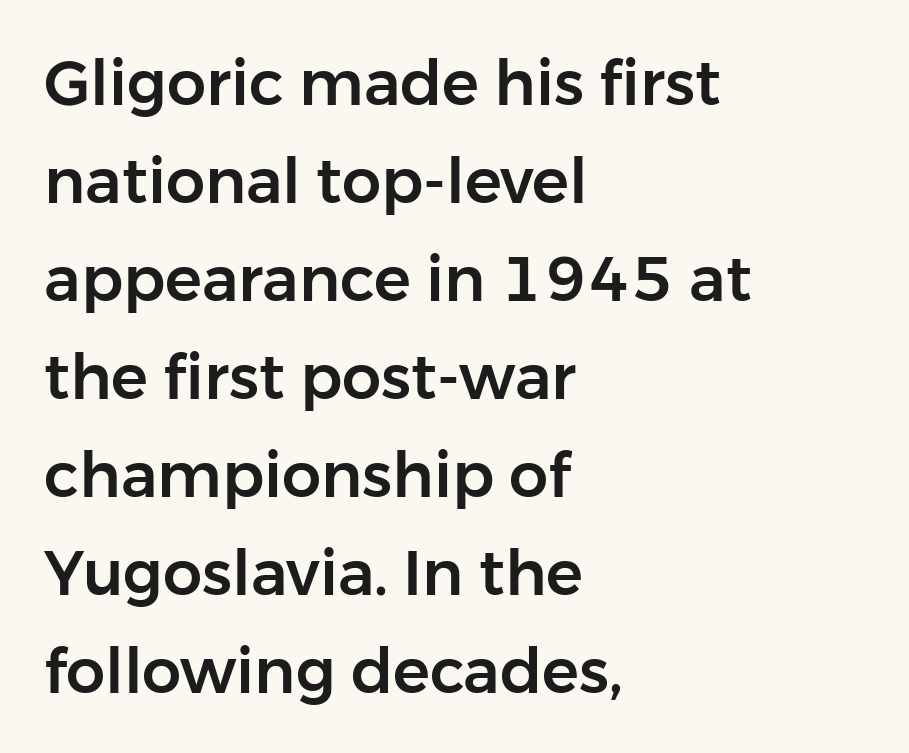
{"serif": "no", "italic": "no", "width": "normal", "stroke_contrast": "low", "x_height": "medium", "monospaced": "no", "underline": "no", "align": "left", "line_spacing": "normal", "line_spacing_ratio": 1.58, "letter_spacing": "normal", "letter_spacing_em": 0.0, "glyph_px": 62}
